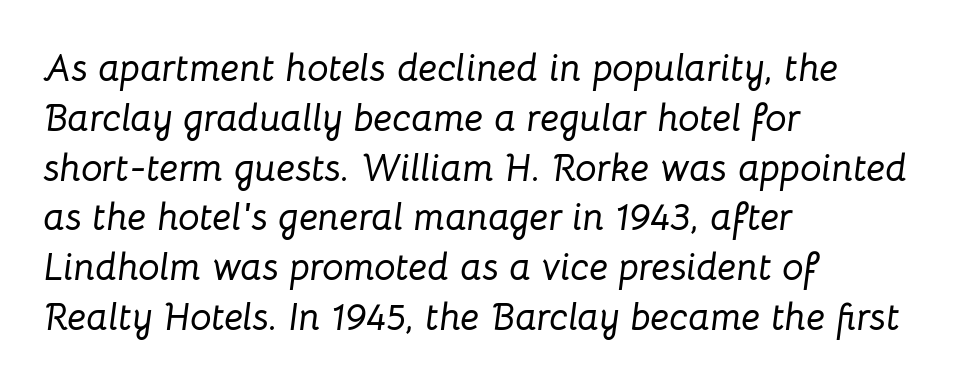
The image shows 38 px text type, italic (leaning right); set left-aligned, normal line spacing (1.31x), normal letter spacing, not underlined; low stroke contrast and a medium x-height.
